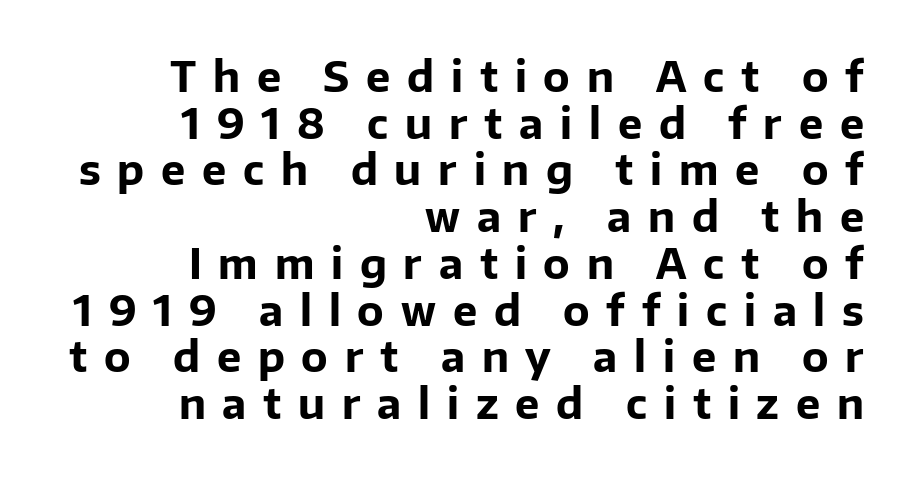
{"serif": "no", "italic": "no", "bold": "yes", "weight": "bold", "width": "normal", "stroke_contrast": "low", "x_height": "medium", "monospaced": "no", "underline": "no", "align": "right", "line_spacing": "tight", "line_spacing_ratio": 1.14, "letter_spacing": "wide", "letter_spacing_em": 0.41, "glyph_px": 41}
